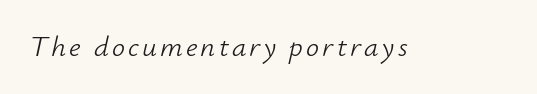
Only glyphs here, with clear space below each row. When letters slant like this, we call the style italic. Varying glyph widths throughout — classic text-font behaviour. Ink coverage per letter is moderate at most.
